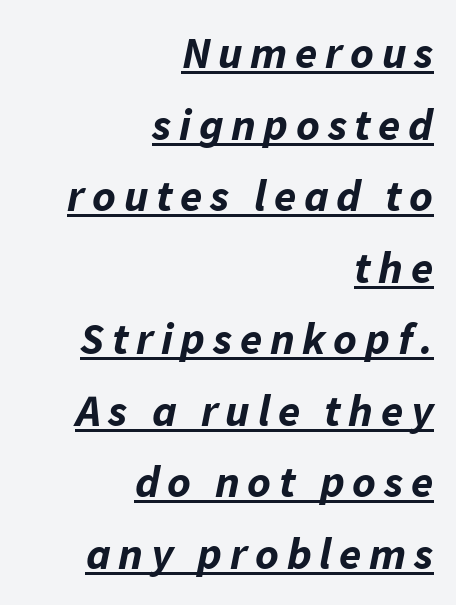
The words here are underlined. The specimen reads as italic at a glance. The passage shown stacks its lines at a standard gap. The strokes are fattened all the way to bold. The rendering anchors every line to the right-hand side. The rendering uses natural spacing where letterforms have individual widths.
